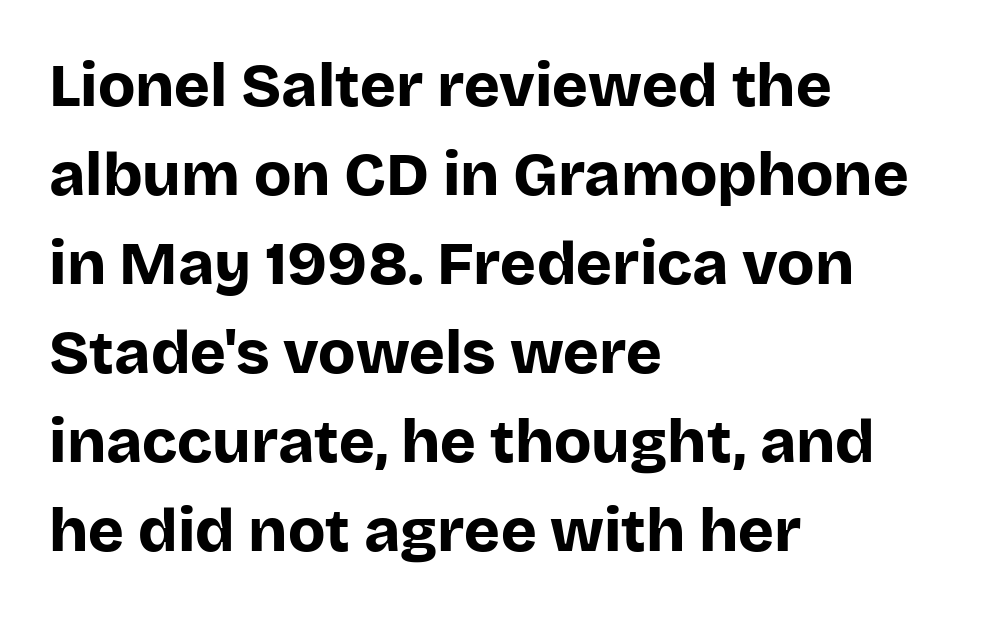
Bold? Absolutely — the strokes are thick and heavy. Summary of vertical rhythm: regular, with standard interline spacing. Do the characters align in a grid? No, the font is proportional. The axis of the letterforms is exactly vertical.
